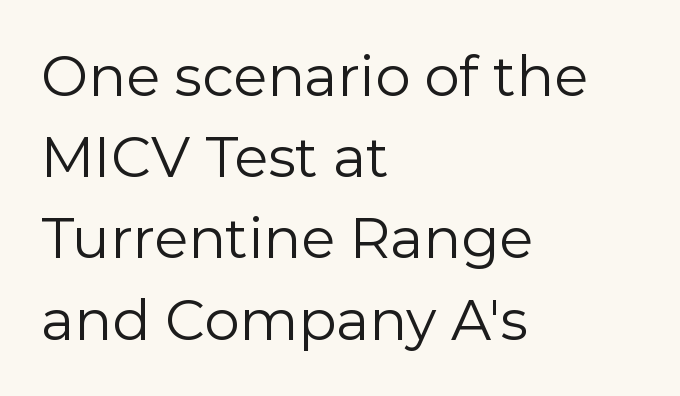
{"serif": "no", "italic": "no", "bold": "no", "weight": "regular", "width": "normal", "stroke_contrast": "low", "x_height": "medium", "monospaced": "no", "underline": "no", "align": "left", "line_spacing": "normal", "line_spacing_ratio": 1.45, "letter_spacing": "normal", "letter_spacing_em": 0.0, "glyph_px": 56}
